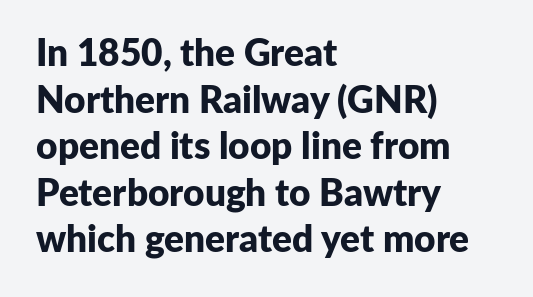
Q: Is the text bold? A: Yes.
Q: Is the text italic (slanted)? A: No, it is upright.
Q: Is the typeface a serif or a sans-serif typeface? A: Sans-serif.
Q: Is the text underlined? A: No.
Q: How is the paragraph aligned? A: Left-aligned.
Q: Is the spacing between letters normal or unusually wide? A: Normal.
Q: Is the spacing between lines tight, normal or loose? A: Normal.
Q: Width (condensed, normal, or wide)? A: Normal.
Q: Stroke contrast? A: Low.
Q: x-height? A: Medium.
Q: Monospaced? A: No.
